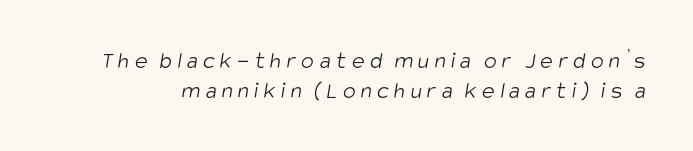
{"bold": "no", "underline": "no", "line_spacing": "normal", "line_spacing_ratio": 1.25, "letter_spacing": "wide", "letter_spacing_em": 0.22, "glyph_px": 24}
